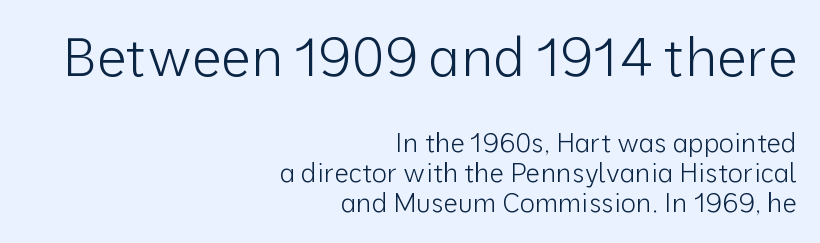
Q: Is the text bold? A: No.
Q: Is the text italic (slanted)? A: No, it is upright.
Q: Is the typeface a serif or a sans-serif typeface? A: Sans-serif.
Q: Is the text underlined? A: No.
Q: How is the paragraph aligned? A: Right-aligned.
Q: Is the spacing between letters normal or unusually wide? A: Normal.
Q: Is the spacing between lines tight, normal or loose? A: Tight.
Q: Which block of text is set in a larger size, the first (top) or the second (bottom)? A: The first (top) one.
Q: Width (condensed, normal, or wide)? A: Normal.
Q: Stroke contrast? A: Low.
Q: x-height? A: Medium.
Q: Monospaced? A: No.
